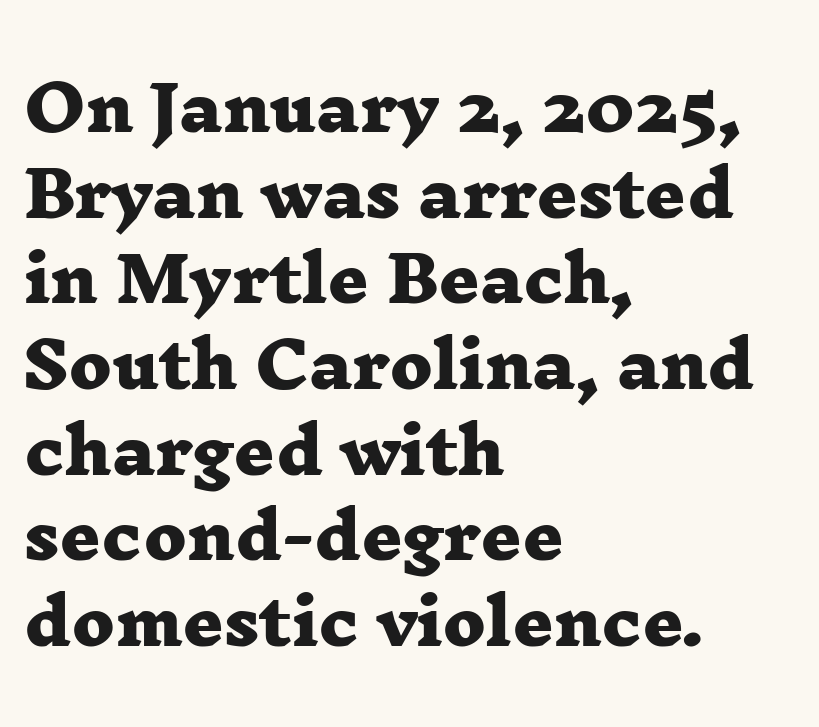
Q: Is the text bold? A: Yes.
Q: Is the typeface a serif or a sans-serif typeface? A: Serif.
Q: Is the text underlined? A: No.
Q: How is the paragraph aligned? A: Left-aligned.
Q: Is the spacing between letters normal or unusually wide? A: Normal.
Q: Is the spacing between lines tight, normal or loose? A: Normal.
Q: Width (condensed, normal, or wide)? A: Wide.
Q: Stroke contrast? A: Low.
Q: x-height? A: Medium.
Q: Monospaced? A: No.
